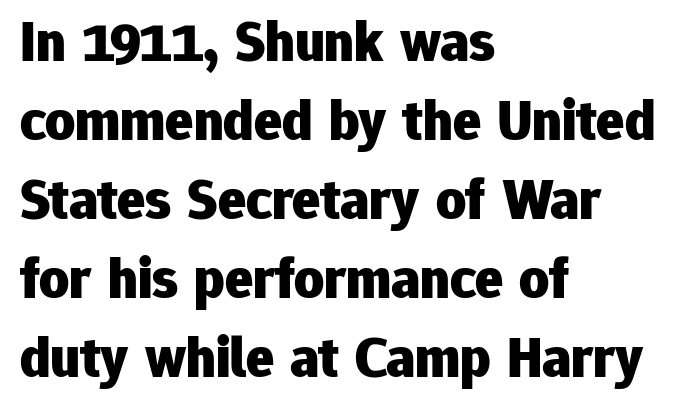
Q: Is the text bold? A: Yes.
Q: Is the text italic (slanted)? A: No, it is upright.
Q: Is the typeface a serif or a sans-serif typeface? A: Sans-serif.
Q: Is the text underlined? A: No.
Q: How is the paragraph aligned? A: Left-aligned.
Q: Is the spacing between letters normal or unusually wide? A: Normal.
Q: Is the spacing between lines tight, normal or loose? A: Normal.
Q: Width (condensed, normal, or wide)? A: Normal.
Q: Stroke contrast? A: Low.
Q: x-height? A: Medium.
Q: Monospaced? A: No.
